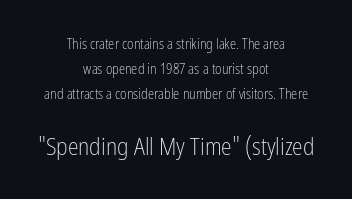
Q: Is the text bold? A: No.
Q: Is the text italic (slanted)? A: No, it is upright.
Q: Is the text underlined? A: No.
Q: How is the paragraph aligned? A: Centered.
Q: Is the spacing between letters normal or unusually wide? A: Normal.
Q: Which block of text is set in a larger size, the first (top) or the second (bottom)? A: The second (bottom) one.
